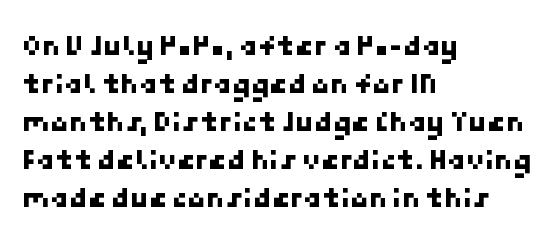
Look at the bottom of the vertical strokes: they stop flat, with no serifs. If you measured baseline to baseline, you'd find a middling distance. The setting favours the left margin, as ordinary paragraphs usually do. The gaps between neighbouring characters are ordinary and unremarkable. Nobody drew a line under any word here.
